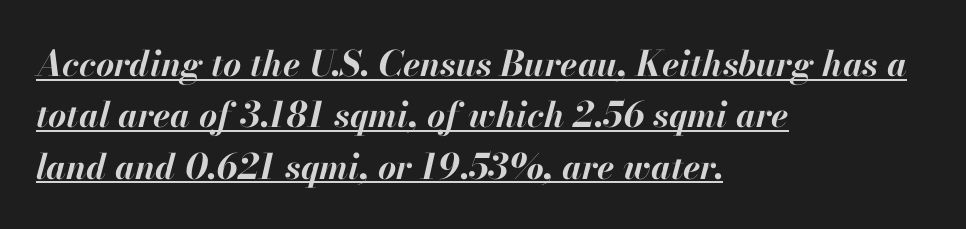
Q: Is the text bold? A: Yes.
Q: Is the text italic (slanted)? A: Yes, it leans right by about 13 degrees.
Q: Is the text underlined? A: Yes.
Q: How is the paragraph aligned? A: Left-aligned.
Q: Is the spacing between letters normal or unusually wide? A: Normal.
Q: Is the spacing between lines tight, normal or loose? A: Normal.
Q: Width (condensed, normal, or wide)? A: Normal.
Q: Stroke contrast? A: High.
Q: x-height? A: Small.
Q: Monospaced? A: No.
